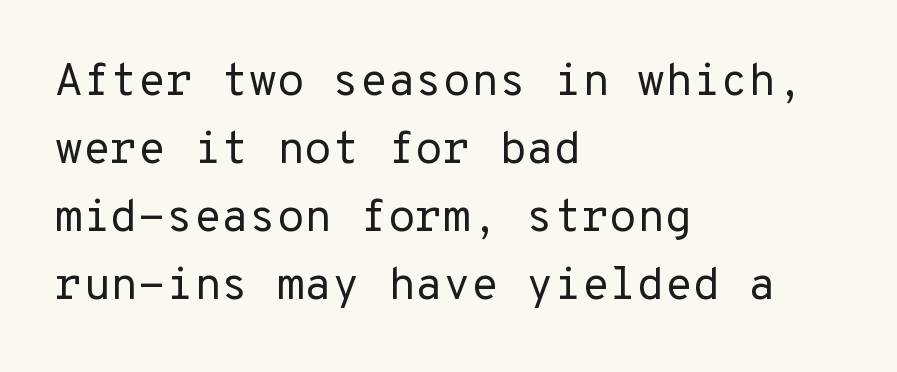
Q: Is the text bold? A: No.
Q: Is the text italic (slanted)? A: No, it is upright.
Q: Is the typeface a serif or a sans-serif typeface? A: Sans-serif.
Q: Is the text underlined? A: No.
Q: How is the paragraph aligned? A: Left-aligned.
Q: Is the spacing between letters normal or unusually wide? A: Normal.
Q: Is the spacing between lines tight, normal or loose? A: Normal.
Q: Width (condensed, normal, or wide)? A: Normal.
Q: Stroke contrast? A: Low.
Q: x-height? A: Medium.
